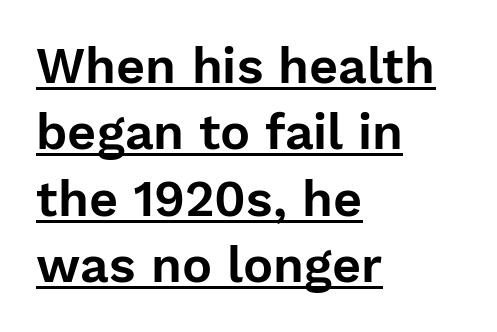
Letterform terminals end flat and unadorned throughout the passage. It's the straight-up-and-down kind of type. Visually the block forms a straight wall on the left and a jagged coastline on the right. These lines are rendered in a variable-pitch font. The letters sit at their default tracking, neither squeezed nor spread. The rendering uses a moderate line-height, typical for paragraphs.
